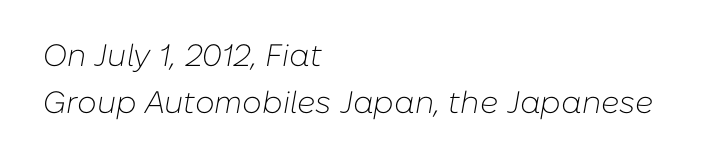
{"italic": "yes", "lean": "right", "slant_degrees": 10, "bold": "no", "weight": "light", "width": "normal", "stroke_contrast": "low", "x_height": "medium", "monospaced": "no", "underline": "no", "align": "left", "line_spacing": "normal", "line_spacing_ratio": 1.53, "letter_spacing": "normal", "letter_spacing_em": 0.0, "glyph_px": 31}
